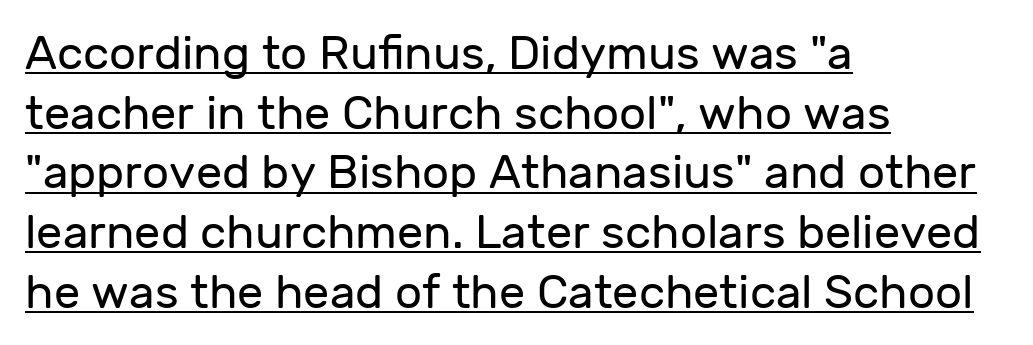
Looks like regular typesetting: each glyph gets only the width it needs. The face used here is a sans, in the tradition of grotesques and geometrics. The typesetter has applied underlining to the passage shown. Default kerning and tracking; the words read as compact shapes. Whoever set this chose a conventional vertical rhythm.
